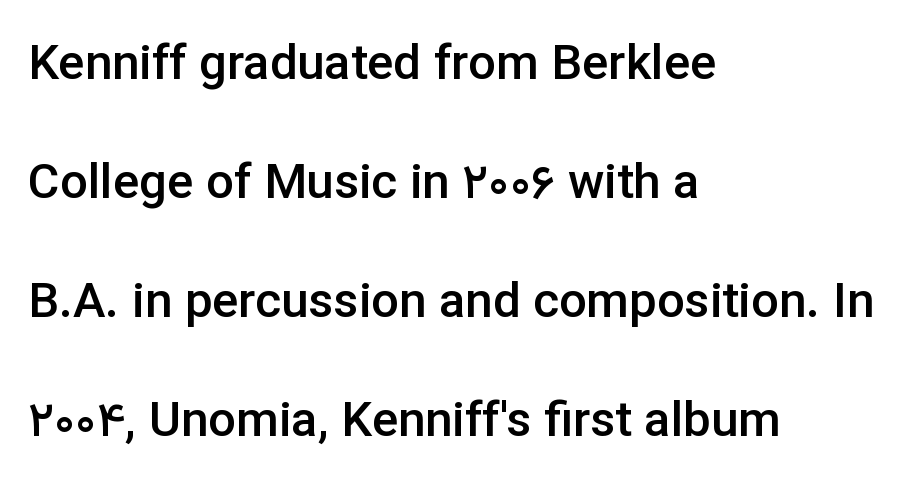
The lines are quadded left. I'd call this a sans setting — the letters go barefoot. Notice how the stems are strictly vertical — no italics here. The baseline area is clear.
